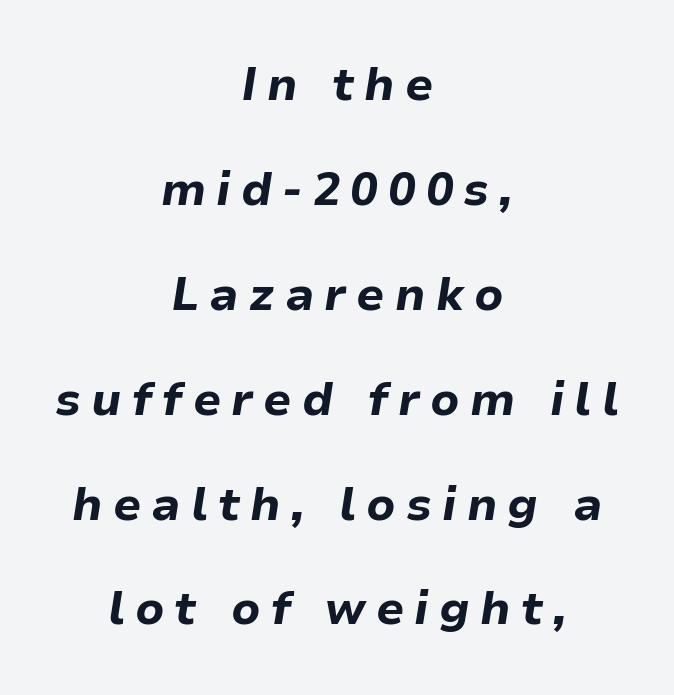
{"italic": "yes", "lean": "right", "slant_degrees": 9, "bold": "yes", "weight": "bold", "width": "normal", "stroke_contrast": "low", "x_height": "medium", "monospaced": "no", "underline": "no", "align": "center", "line_spacing": "loose", "line_spacing_ratio": 2.28, "letter_spacing": "wide", "letter_spacing_em": 0.22, "glyph_px": 46}
